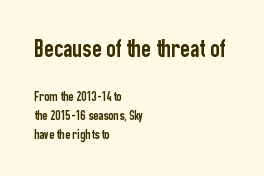
This sample uses plain, unmodified letter spacing. This layout puts the oversized block above and the modest block below. Check under the words: just untouched page. Is there any slant? The stems are plumb.
